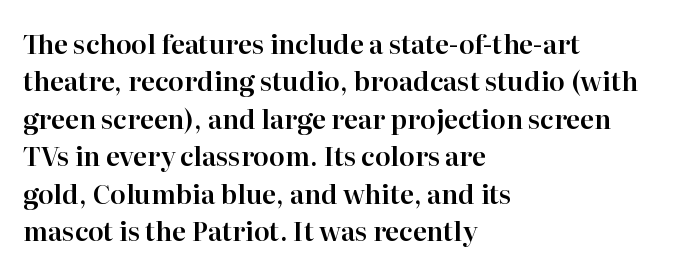
{"italic": "no", "underline": "no", "align": "left", "line_spacing": "normal", "line_spacing_ratio": 1.44, "letter_spacing": "normal", "letter_spacing_em": 0.0, "glyph_px": 26}
